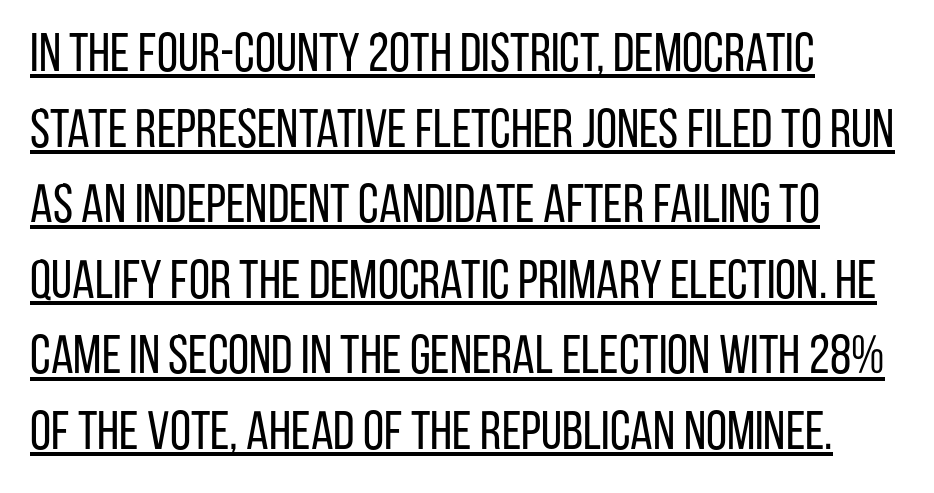
The image shows 54 px regular-weight, condensed sans-serif type, upright; set left-aligned, normal line spacing (1.4x), normal letter spacing, underlined; low stroke contrast and a large x-height.
